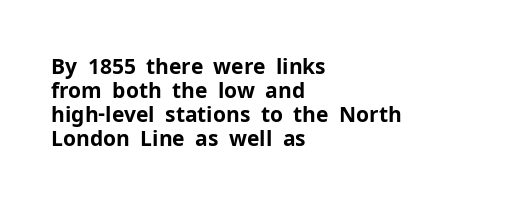
{"italic": "no", "bold": "yes", "underline": "no", "align": "left", "line_spacing": "tight", "line_spacing_ratio": 1.15, "letter_spacing": "normal", "letter_spacing_em": 0.0, "glyph_px": 21}
